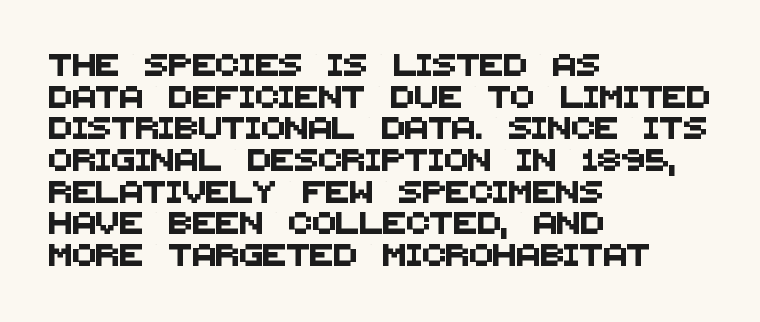
{"underline": "no", "align": "left", "line_spacing": "normal", "line_spacing_ratio": 1.44, "letter_spacing": "normal", "letter_spacing_em": 0.0, "glyph_px": 22}
